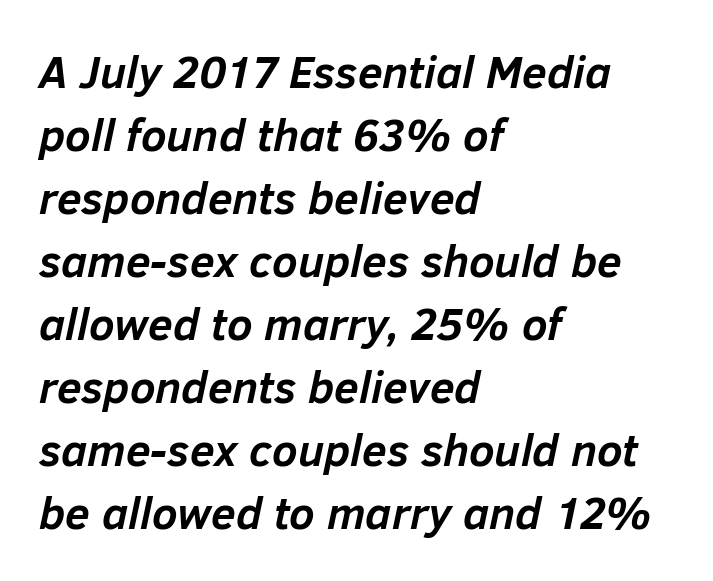
Would a proofreader flag this as italicized? Yes. The compositor pushed each line to the left boundary. The letters advance in unequal steps, a hallmark of proportional type. Strokes here are thick enough to call this a true bold.
